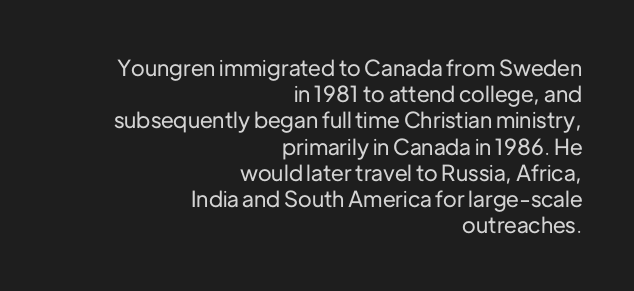
{"italic": "no", "underline": "no", "align": "right", "line_spacing_ratio": 1.19, "letter_spacing": "normal", "letter_spacing_em": 0.0, "glyph_px": 22}
